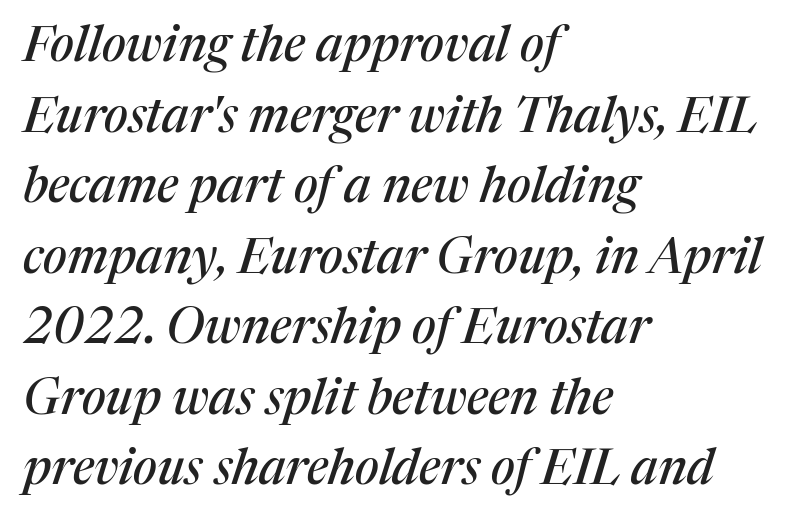
The words here are not underlined. Does the copy run flush right? No — it runs flush left. Is this a sans? No — the strokes have serifs. Is the type slanted? Yes — the strokes lean at a clear angle.
